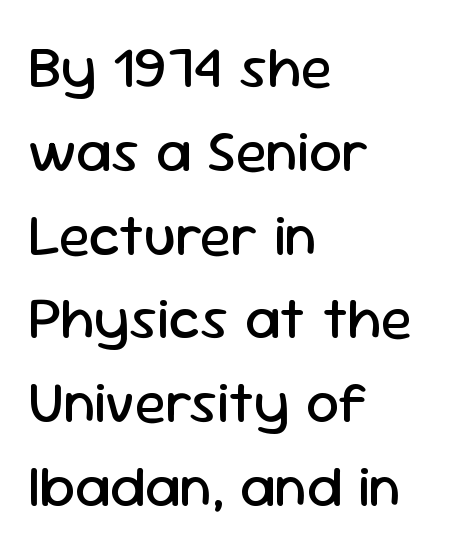
The image shows 59 px regular-weight sans-serif type, upright; set left-aligned, normal line spacing (1.42x), normal letter spacing, not underlined; low stroke contrast and a medium x-height.
